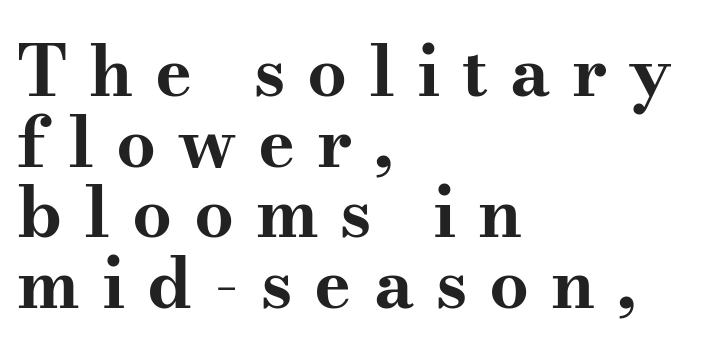
{"serif": "yes", "italic": "no", "bold": "yes", "weight": "bold", "width": "wide", "stroke_contrast": "medium", "x_height": "small", "monospaced": "no", "underline": "no", "align": "left", "line_spacing": "tight", "line_spacing_ratio": 1.01, "letter_spacing": "wide", "letter_spacing_em": 0.31, "glyph_px": 70}
